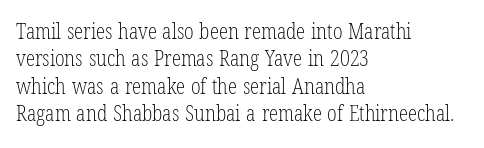
Q: Is the text bold? A: No.
Q: Is the text italic (slanted)? A: No, it is upright.
Q: Is the text underlined? A: No.
Q: How is the paragraph aligned? A: Left-aligned.
Q: Is the spacing between letters normal or unusually wide? A: Normal.
Q: Is the spacing between lines tight, normal or loose? A: Normal.
